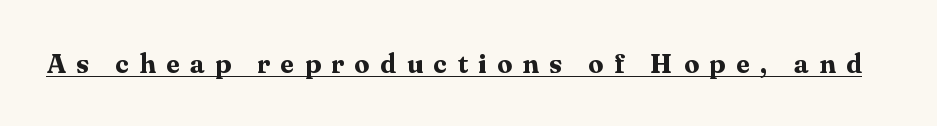
{"italic": "no", "bold": "yes", "underline": "yes", "letter_spacing": "wide", "letter_spacing_em": 0.39, "glyph_px": 27}
